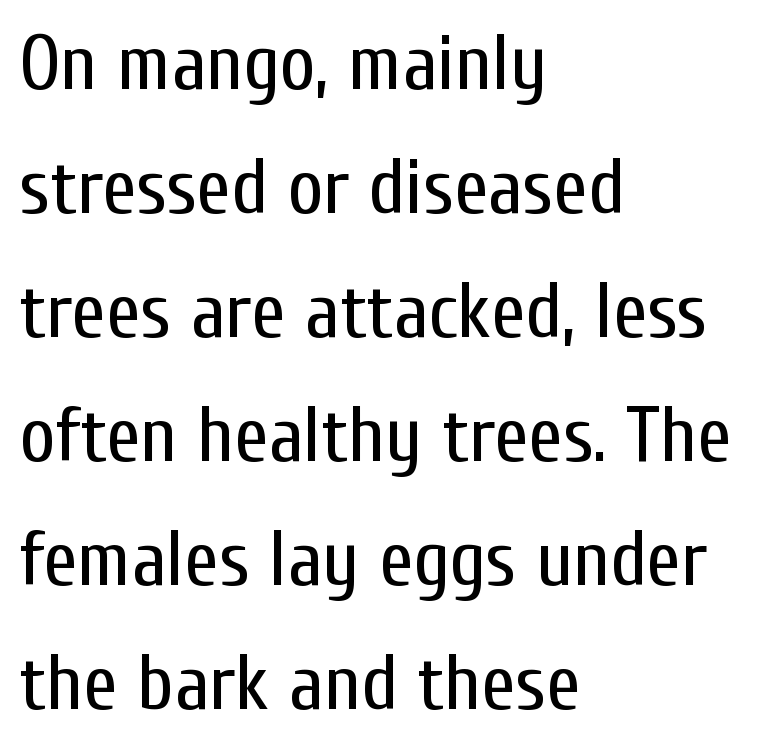
The font sits on the lighter half of the weight spectrum, regular included. Think of a printed novel: that variable character pitch is what you see here. Ordinary non-slanted type is in use. Unlike a traditional serif, this face leaves its strokes unadorned.
